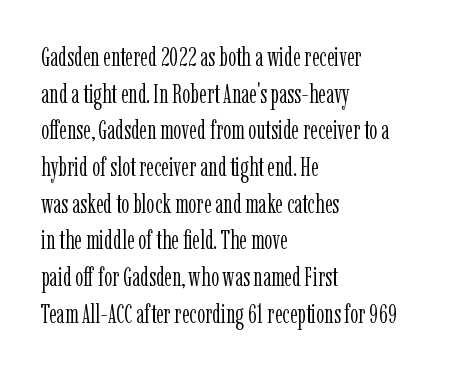
Q: Is the text bold? A: No.
Q: Is the text italic (slanted)? A: No, it is upright.
Q: Is the text underlined? A: No.
Q: How is the paragraph aligned? A: Left-aligned.
Q: Is the spacing between letters normal or unusually wide? A: Normal.
Q: Is the spacing between lines tight, normal or loose? A: Normal.
